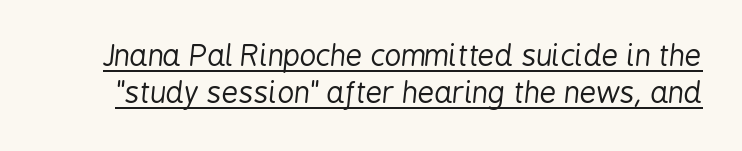
Q: Is the text bold? A: No.
Q: Is the text italic (slanted)? A: Yes, it leans right by about 6 degrees.
Q: Is the text underlined? A: Yes.
Q: Is the spacing between letters normal or unusually wide? A: Normal.
Q: Is the spacing between lines tight, normal or loose? A: Normal.
Q: Width (condensed, normal, or wide)? A: Condensed.
Q: Stroke contrast? A: Low.
Q: x-height? A: Medium.
Q: Monospaced? A: No.
